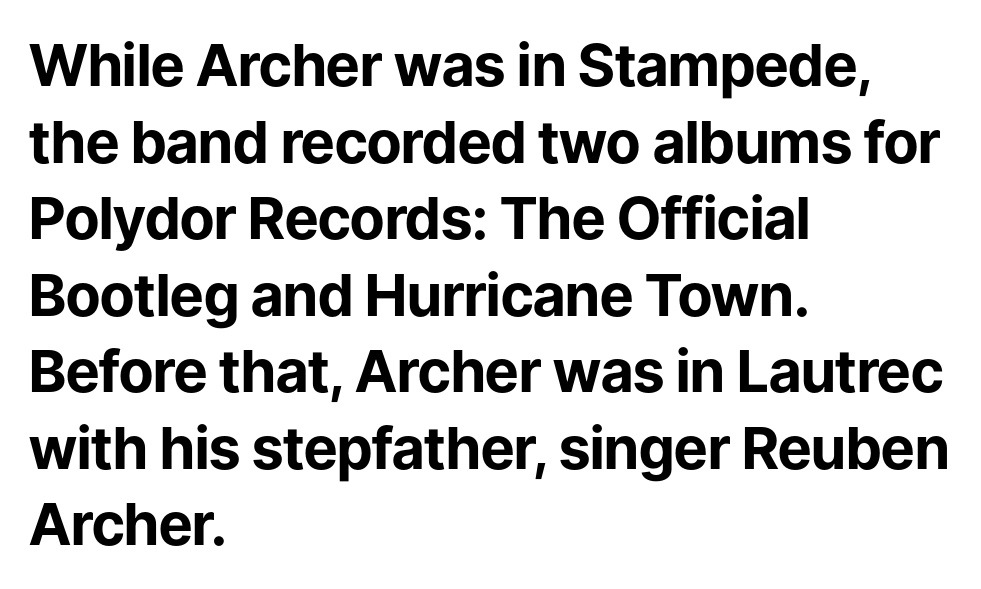
{"serif": "no", "italic": "no", "bold": "yes", "weight": "bold", "width": "normal", "stroke_contrast": "low", "x_height": "medium", "monospaced": "no", "underline": "no", "align": "left", "line_spacing": "normal", "line_spacing_ratio": 1.32, "letter_spacing": "normal", "letter_spacing_em": 0.0, "glyph_px": 58}
